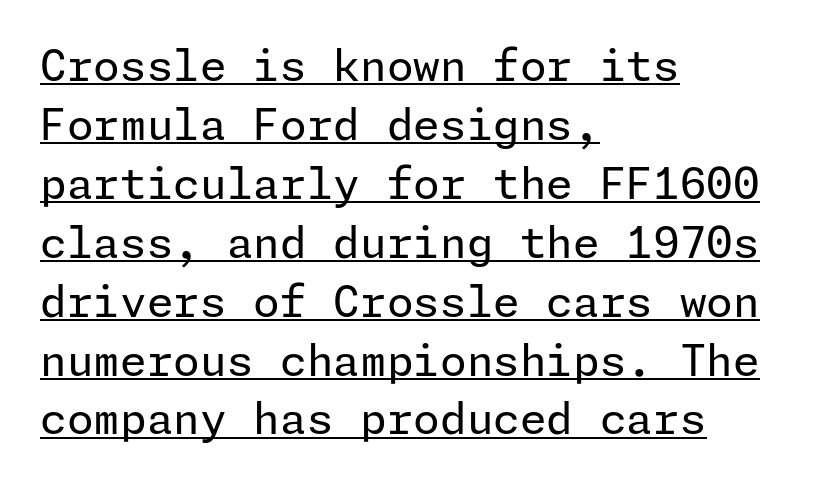
{"serif": "no", "italic": "no", "bold": "no", "weight": "regular", "width": "normal", "stroke_contrast": "low", "x_height": "medium", "underline": "yes", "align": "left", "line_spacing": "normal", "line_spacing_ratio": 1.37, "letter_spacing": "normal", "letter_spacing_em": 0.0, "glyph_px": 43}
